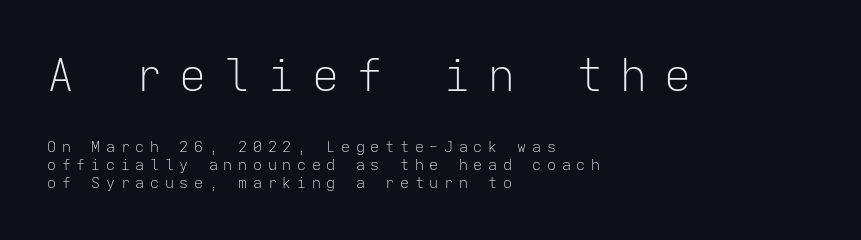
Q: Is the text bold? A: No.
Q: Is the text italic (slanted)? A: No, it is upright.
Q: Is the typeface a serif or a sans-serif typeface? A: Sans-serif.
Q: Is the text underlined? A: No.
Q: How is the paragraph aligned? A: Left-aligned.
Q: Is the spacing between letters normal or unusually wide? A: Unusually wide.
Q: Which block of text is set in a larger size, the first (top) or the second (bottom)? A: The first (top) one.
Q: Width (condensed, normal, or wide)? A: Normal.
Q: Stroke contrast? A: Low.
Q: x-height? A: Medium.
Q: Monospaced? A: Yes.
